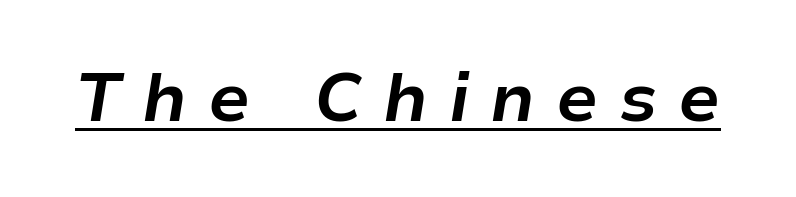
{"italic": "yes", "lean": "right", "slant_degrees": 9, "bold": "yes", "weight": "bold", "width": "normal", "stroke_contrast": "low", "x_height": "medium", "monospaced": "no", "underline": "yes", "letter_spacing": "wide", "letter_spacing_em": 0.3, "glyph_px": 69}
